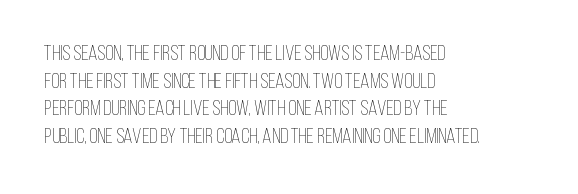
Every stem runs plumb, perpendicular to the baseline. Leftover space on each line is placed entirely after the last word. Check the space under the baseline: it is left empty. This reads as an unemphasized weight, regular at the heaviest. Caption: standard tracking, unaltered.
